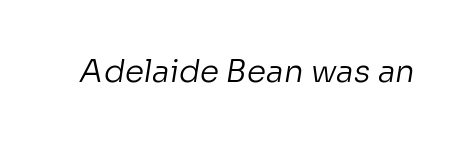
Plain, unruled lines of type. Words appear dense and cohesive because spacing is normal. Look at the bottom of the vertical strokes: they stop flat, with no serifs. You could not count columns in this text — the font is proportionally spaced. Think standard paragraph weight, or any step lighter than that.
